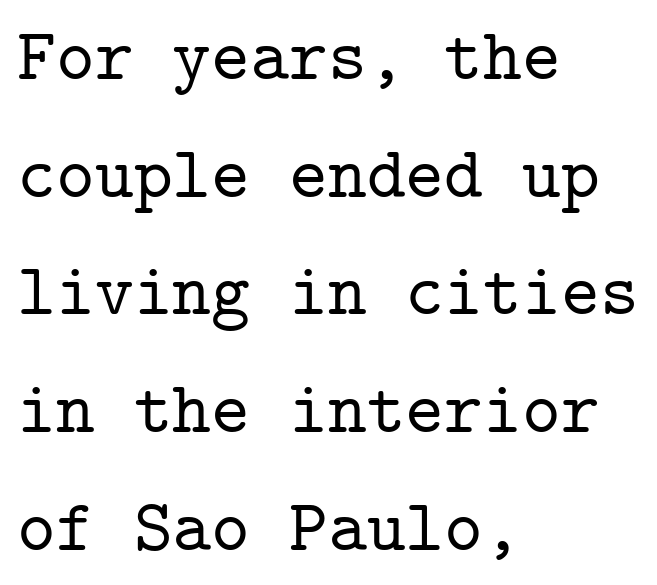
The image shows 74 px serif type, upright, monospaced; set left-aligned, normal line spacing (1.59x), normal letter spacing, not underlined; low stroke contrast and a medium x-height.
